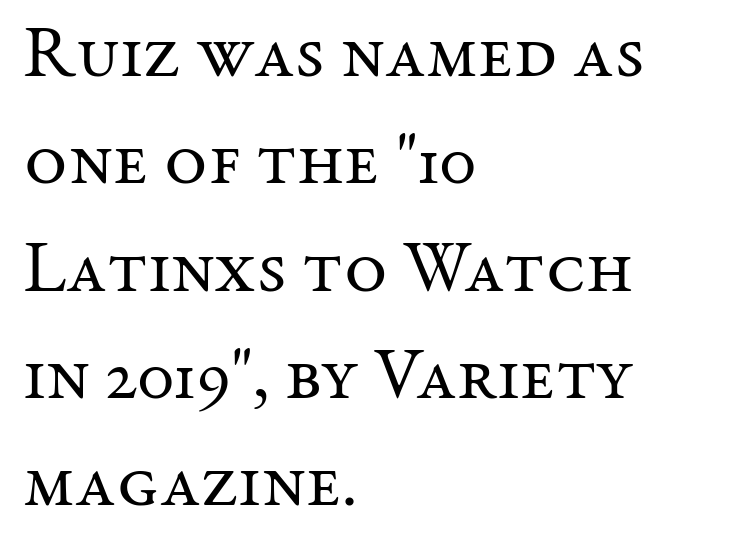
The image shows 74 px regular-weight serif type, upright; set left-aligned, normal line spacing (1.45x), normal letter spacing, not underlined; medium stroke contrast and a medium x-height.
